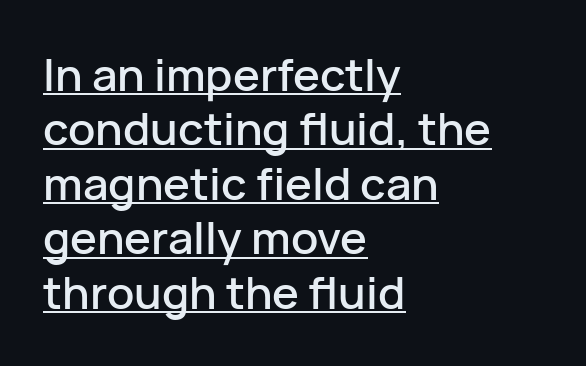
{"serif": "no", "italic": "no", "width": "normal", "stroke_contrast": "low", "x_height": "medium", "monospaced": "no", "underline": "yes", "align": "left", "line_spacing_ratio": 1.21, "letter_spacing": "normal", "letter_spacing_em": 0.0, "glyph_px": 45}
